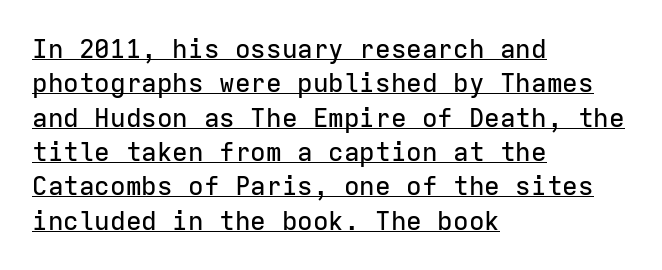
The image shows 26 px text type, upright; set left-aligned, normal line spacing (1.32x), normal letter spacing, underlined.
